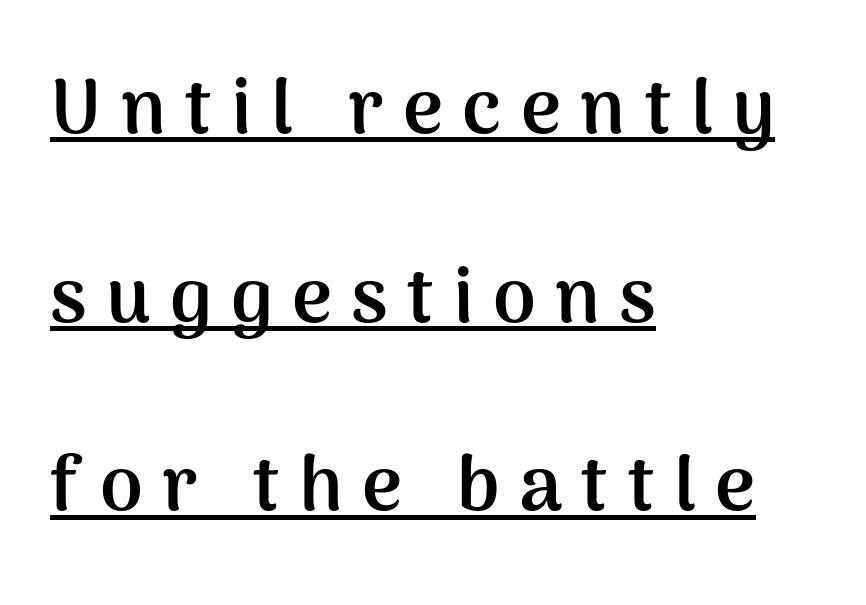
Examine the stroke ends and you'll find no serifs. A continuous stroke trails under the words, as in a hyperlink. Here the designer chose a conventional face with non-uniform glyph widths. Between one letter and the next there's a generous, obvious gap. One-word summary of the alignment: left.
